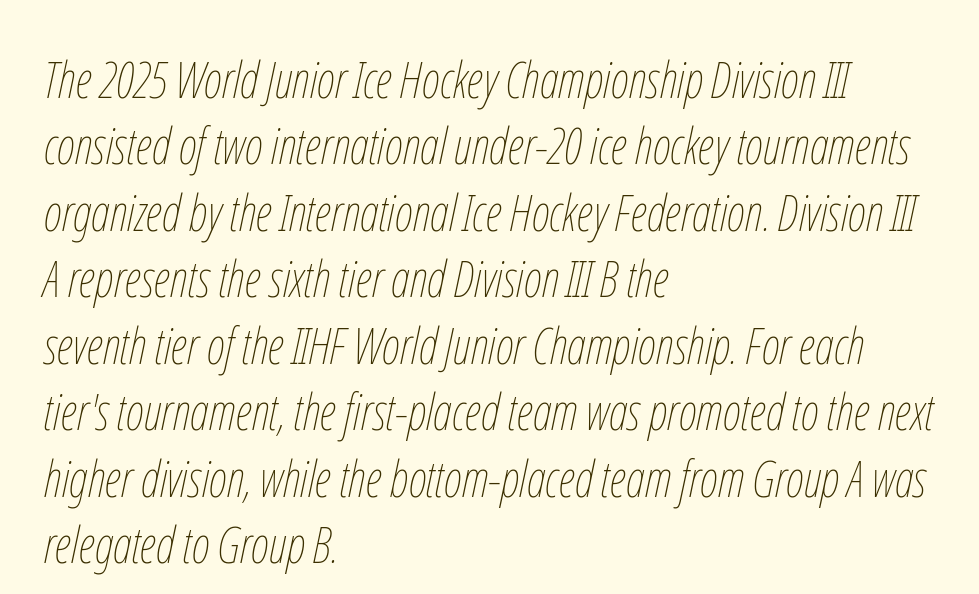
Q: Is the text bold? A: No.
Q: Is the text italic (slanted)? A: Yes, it leans right by about 12 degrees.
Q: Is the text underlined? A: No.
Q: How is the paragraph aligned? A: Left-aligned.
Q: Is the spacing between letters normal or unusually wide? A: Normal.
Q: Is the spacing between lines tight, normal or loose? A: Normal.
Q: Width (condensed, normal, or wide)? A: Condensed.
Q: Stroke contrast? A: Low.
Q: x-height? A: Medium.
Q: Monospaced? A: No.
